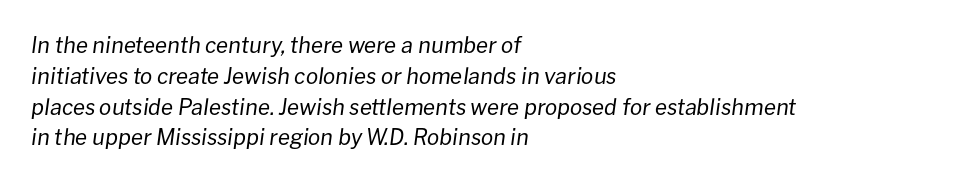
{"italic": "yes", "lean": "right", "slant_degrees": 8, "bold": "no", "underline": "no", "align": "left", "line_spacing": "normal", "line_spacing_ratio": 1.4, "letter_spacing": "normal", "letter_spacing_em": 0.0, "glyph_px": 22}
